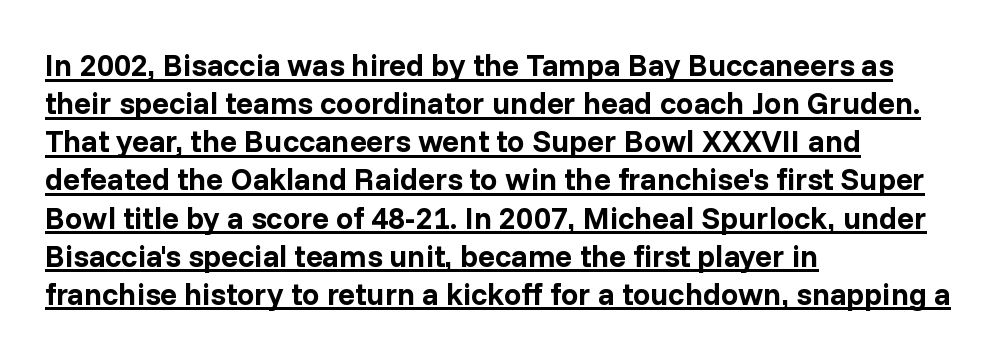
The image shows 31 px bold sans-serif type, upright; set left-aligned, line spacing 1.23x, normal letter spacing, underlined; low stroke contrast and a medium x-height.
